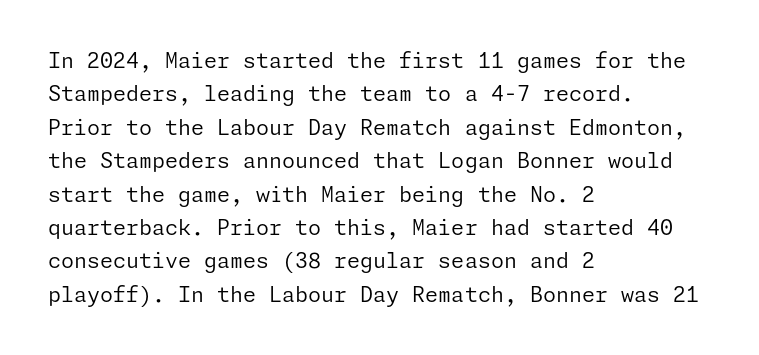
The image shows 21 px text type, upright; set left-aligned, normal line spacing (1.59x), normal letter spacing, not underlined.
